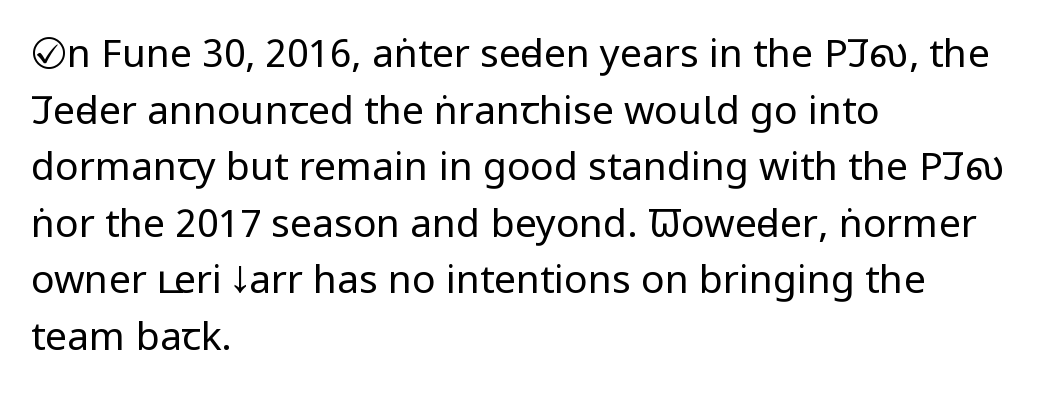
The image shows 39 px regular-weight, condensed sans-serif type, upright; set left-aligned, normal line spacing (1.45x), normal letter spacing, not underlined; low stroke contrast and a large x-height.
